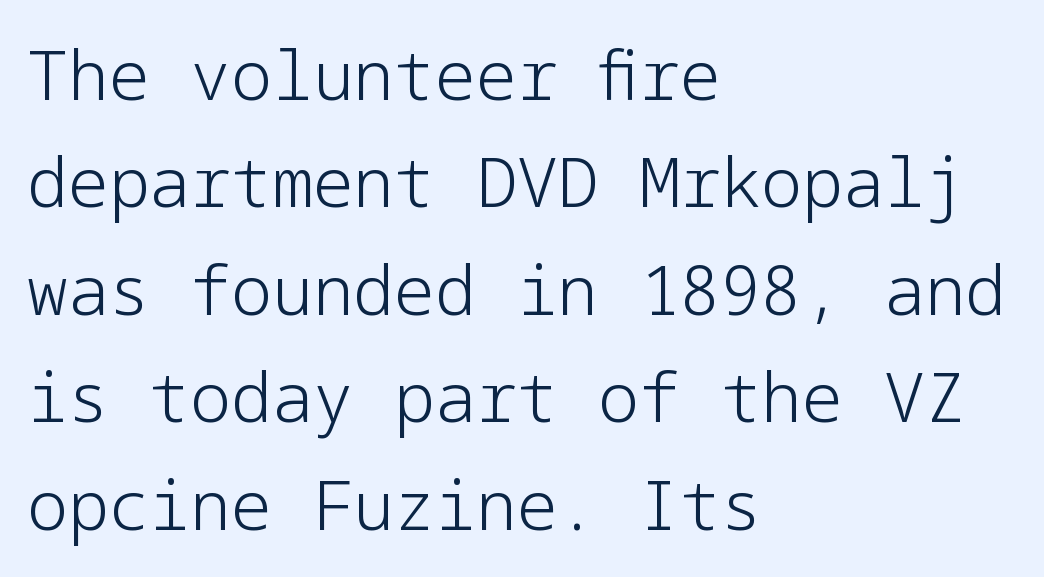
{"serif": "no", "italic": "no", "bold": "no", "weight": "light", "width": "normal", "stroke_contrast": "low", "x_height": "medium", "underline": "no", "align": "left", "line_spacing": "normal", "line_spacing_ratio": 1.58, "letter_spacing": "normal", "letter_spacing_em": 0.0, "glyph_px": 68}
